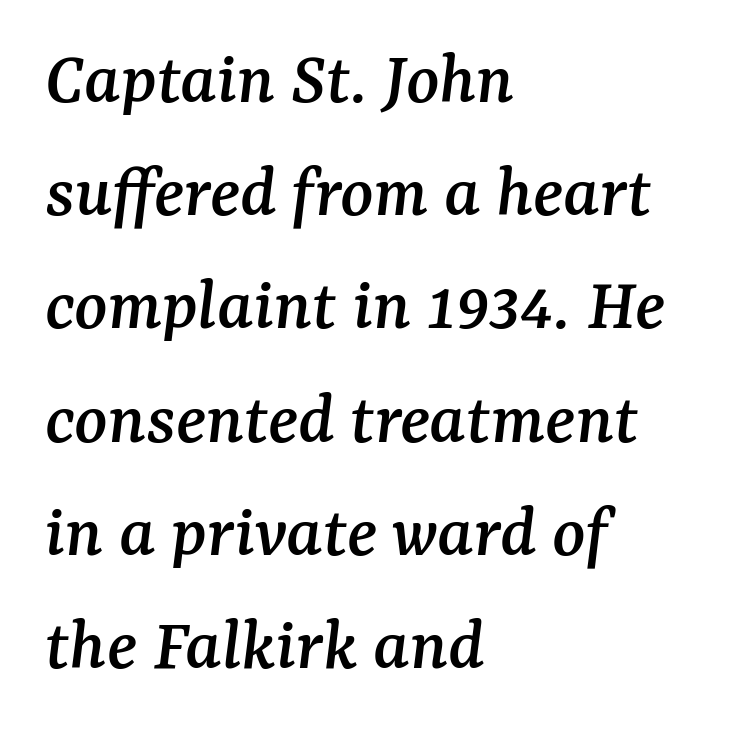
Style check: oblique. In CSS terms this would be text-align: left. Only glyphs here, with clear space below each row. This sample keeps an unexceptional amount of space between lines. The rendering shows small feet on the letterforms — a serif design.
